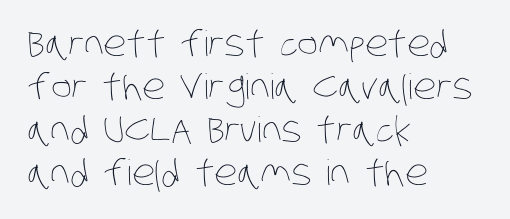
{"bold": "no", "weight": "thin", "width": "condensed", "stroke_contrast": "low", "x_height": "large", "monospaced": "no", "underline": "no", "align": "left", "line_spacing_ratio": 1.23, "letter_spacing": "normal", "letter_spacing_em": 0.0, "glyph_px": 35}
